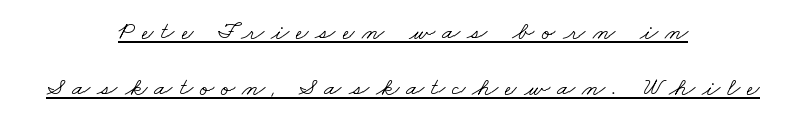
Regarding leading, the lines here are spaced well apart. Like a heading marked for emphasis, these lines bear an underscore. The face used here is rendered with a markedly widened letterfit. The lines are quadded center.
